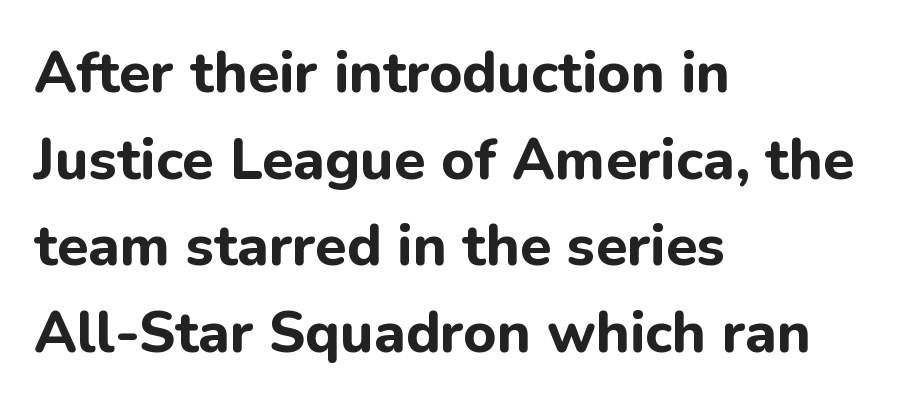
The image shows 57 px bold sans-serif type, upright; set left-aligned, normal line spacing (1.52x), normal letter spacing, not underlined; low stroke contrast and a medium x-height.
